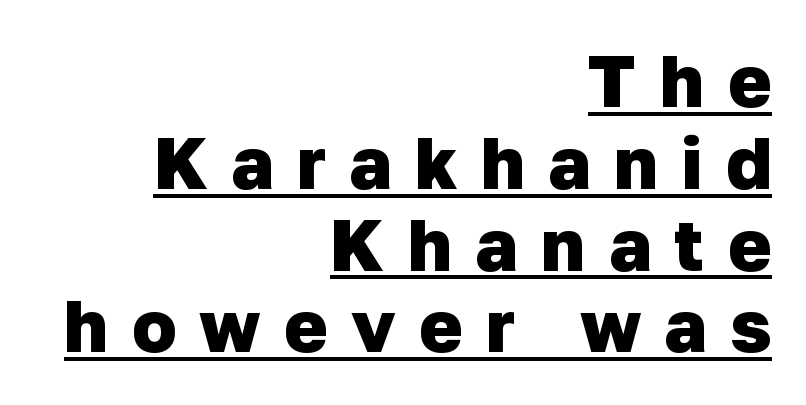
{"serif": "no", "bold": "yes", "weight": "heavy", "width": "normal", "stroke_contrast": "low", "x_height": "medium", "monospaced": "no", "underline": "yes", "align": "right", "line_spacing": "tight", "line_spacing_ratio": 1.12, "letter_spacing": "wide", "letter_spacing_em": 0.32, "glyph_px": 73}
